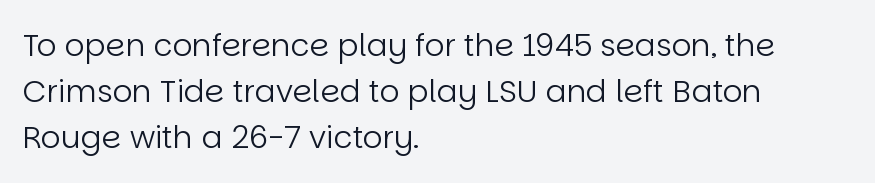
{"serif": "no", "italic": "no", "bold": "no", "weight": "regular", "width": "normal", "stroke_contrast": "low", "x_height": "large", "monospaced": "no", "underline": "no", "align": "left", "line_spacing": "normal", "line_spacing_ratio": 1.49, "letter_spacing": "normal", "letter_spacing_em": 0.0, "glyph_px": 31}
